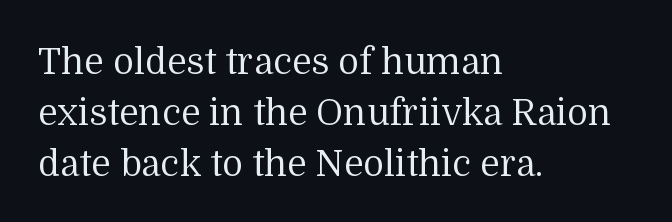
These lines are composed in type with serifs. A bare baseline throughout the passage. Here the glyphs are tracked normally, forming tight word shapes. Regular leading. Heft: none added — not bold. This is roman type, the default non-slanted kind.
